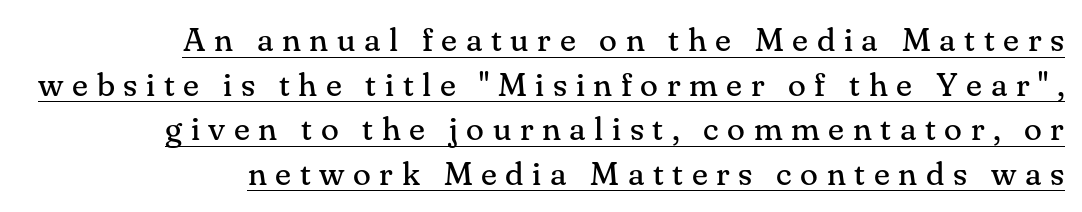
Q: Is the text bold? A: No.
Q: Is the text italic (slanted)? A: No, it is upright.
Q: Is the typeface a serif or a sans-serif typeface? A: Serif.
Q: Is the text underlined? A: Yes.
Q: How is the paragraph aligned? A: Right-aligned.
Q: Is the spacing between letters normal or unusually wide? A: Unusually wide.
Q: Is the spacing between lines tight, normal or loose? A: Normal.
Q: Width (condensed, normal, or wide)? A: Normal.
Q: Stroke contrast? A: Medium.
Q: x-height? A: Small.
Q: Monospaced? A: No.
